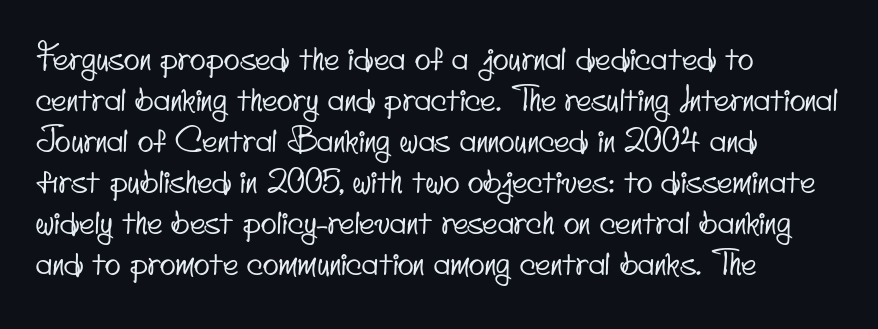
{"serif": "no", "width": "condensed", "stroke_contrast": "low", "x_height": "small", "monospaced": "no", "underline": "no", "align": "left", "line_spacing_ratio": 1.24, "letter_spacing": "normal", "letter_spacing_em": 0.0, "glyph_px": 33}
